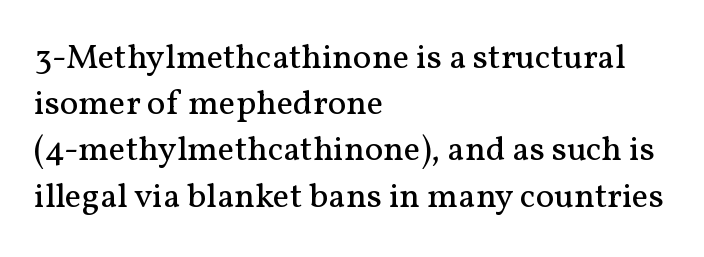
The image shows 35 px regular-weight serif type, upright; set left-aligned, normal line spacing (1.32x), normal letter spacing, not underlined; medium stroke contrast and a medium x-height.
